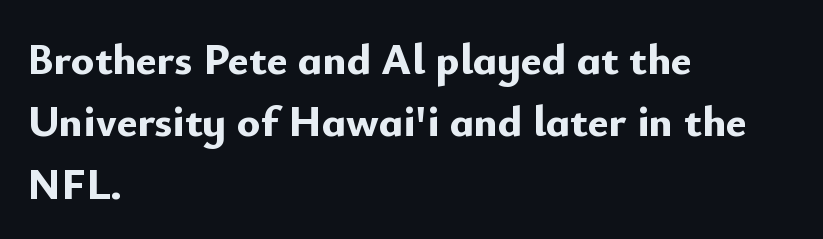
{"serif": "no", "italic": "no", "bold": "yes", "weight": "bold", "width": "normal", "stroke_contrast": "low", "x_height": "small", "monospaced": "no", "underline": "no", "align": "left", "line_spacing": "normal", "line_spacing_ratio": 1.42, "letter_spacing": "normal", "letter_spacing_em": 0.0, "glyph_px": 44}
